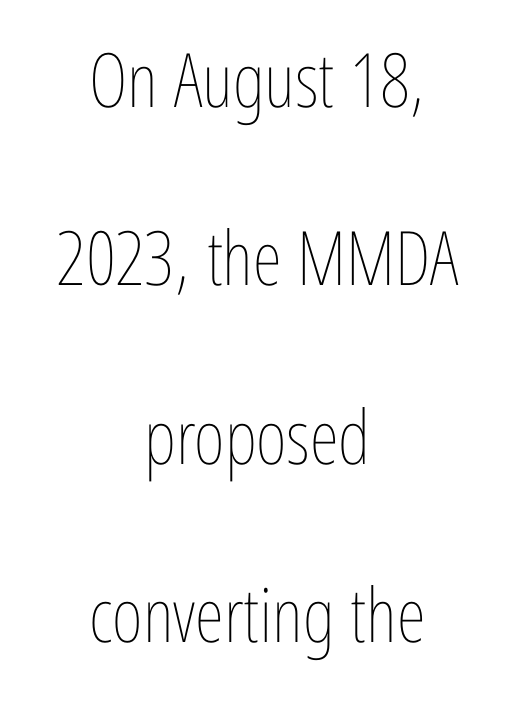
Q: Is the text bold? A: No.
Q: Is the text italic (slanted)? A: No, it is upright.
Q: Is the text underlined? A: No.
Q: How is the paragraph aligned? A: Centered.
Q: Is the spacing between letters normal or unusually wide? A: Normal.
Q: Is the spacing between lines tight, normal or loose? A: Loose.
Q: Width (condensed, normal, or wide)? A: Condensed.
Q: Stroke contrast? A: Low.
Q: x-height? A: Medium.
Q: Monospaced? A: No.
